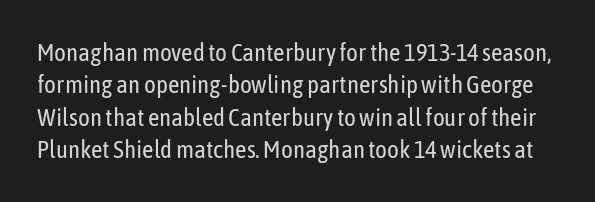
Compared with typical paragraphs, the rows here are spaced about the same. The passage shown has conventional tracking throughout. Each stroke keeps to a modest, everyday thickness or less. Clear beneath every line of the passage. Is there any slant? The stems are plumb.
